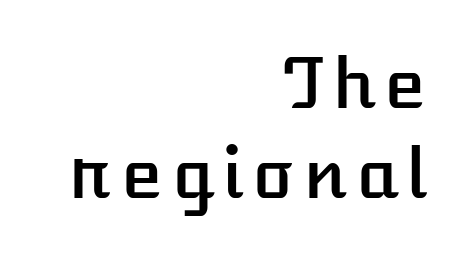
The lettering holds an erect, upright posture throughout. Quick note: interline space is typical. Leftover space on each line is placed entirely before the opening word. Looks like regular typesetting: each glyph gets only the width it needs. Underlining? Definitely not there.
